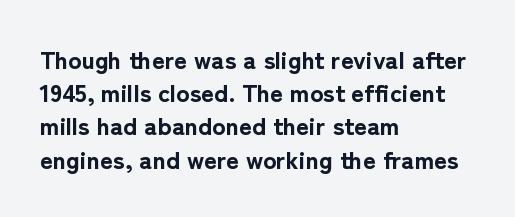
{"italic": "no", "bold": "yes", "underline": "no", "align": "left", "line_spacing": "normal", "line_spacing_ratio": 1.33, "letter_spacing": "normal", "letter_spacing_em": 0.0, "glyph_px": 25}
